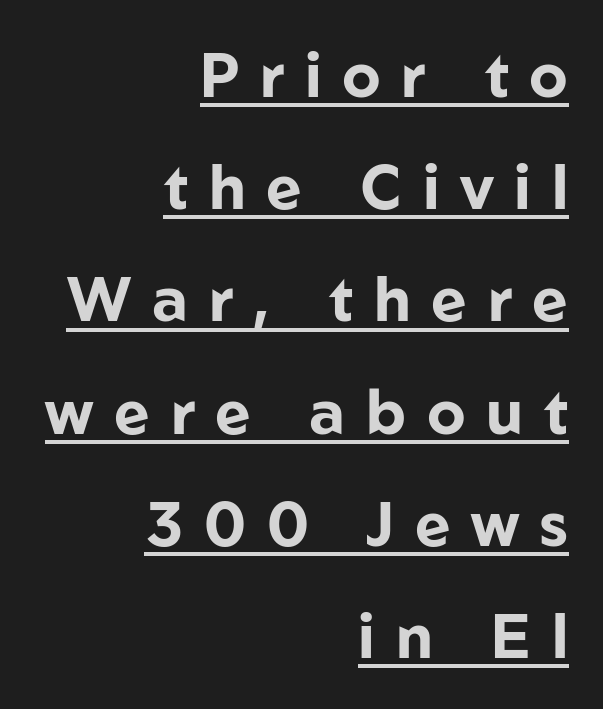
Q: Is the text bold? A: Yes.
Q: Is the text italic (slanted)? A: No, it is upright.
Q: Is the typeface a serif or a sans-serif typeface? A: Sans-serif.
Q: Is the text underlined? A: Yes.
Q: How is the paragraph aligned? A: Right-aligned.
Q: Is the spacing between letters normal or unusually wide? A: Unusually wide.
Q: Width (condensed, normal, or wide)? A: Normal.
Q: Stroke contrast? A: Low.
Q: x-height? A: Medium.
Q: Monospaced? A: No.
